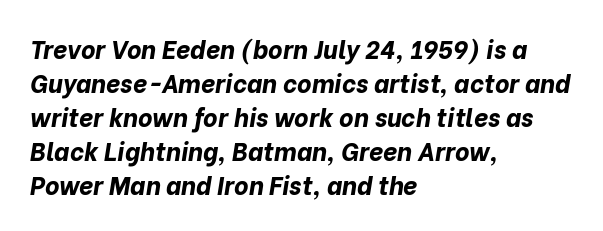
The image shows 25 px bold type, italic (leaning right); set left-aligned, normal line spacing (1.36x), normal letter spacing, not underlined.
